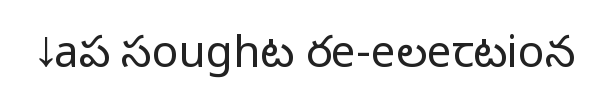
The passage shown is typed in a proportional face where columns would drift. In terms of letterform style, serifs are entirely absent. Decoration check: the copy has no underline. This is not heavy type; no bold has been used.
